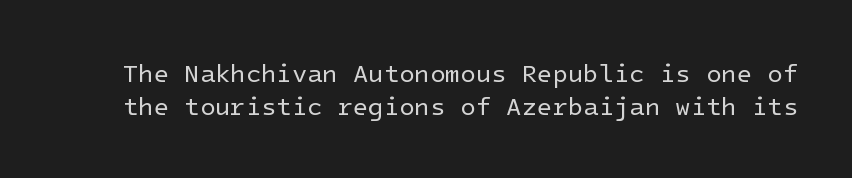
The image shows 25 px text type, upright; set normal line spacing (1.34x), normal letter spacing, not underlined.
